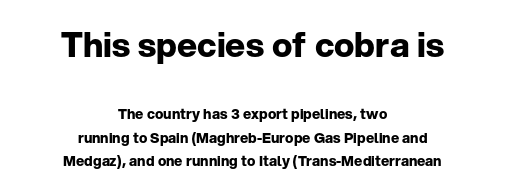
Glyph-to-glyph distance matches everyday printed text. The specimen omits any rule beneath the text block's lines. Unlike italic type, these characters show no tilt at all. I'd call this a sans setting — the letters go barefoot.
